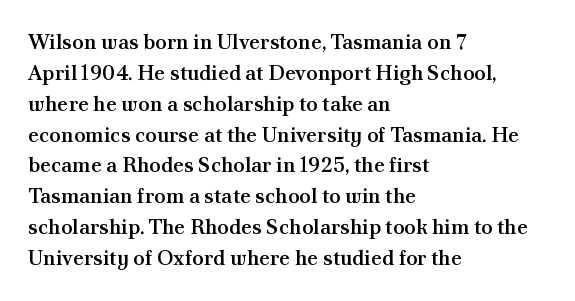
The lines are quadded left. No word sits above an underline. A typesetter would mark this as roman, not italic. Observe the ordinary spacing: letters are neighbours, not strangers.
